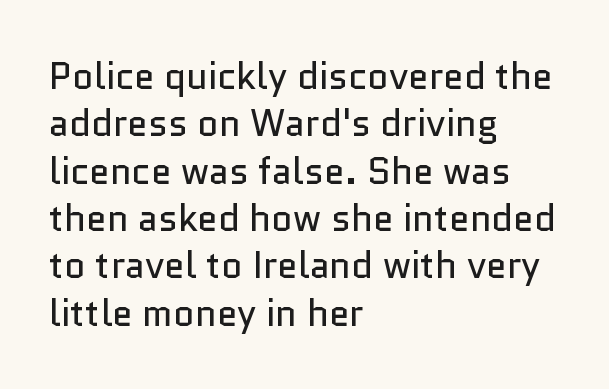
The image shows 37 px regular-weight sans-serif type, upright; set left-aligned, normal line spacing (1.28x), normal letter spacing, not underlined; low stroke contrast and a medium x-height.
